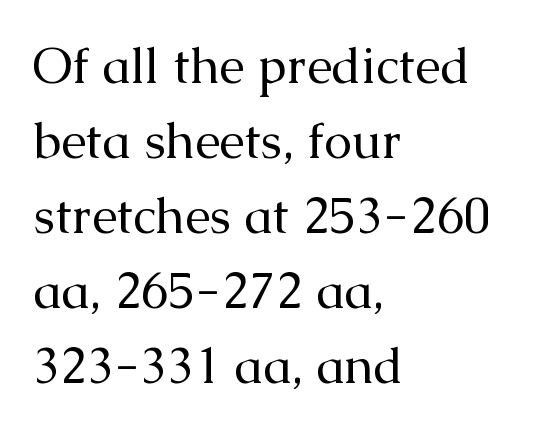
{"serif": "yes", "italic": "no", "bold": "no", "weight": "regular", "width": "normal", "stroke_contrast": "medium", "x_height": "medium", "monospaced": "no", "underline": "no", "align": "left", "line_spacing": "normal", "line_spacing_ratio": 1.5, "letter_spacing": "normal", "letter_spacing_em": 0.0, "glyph_px": 50}
